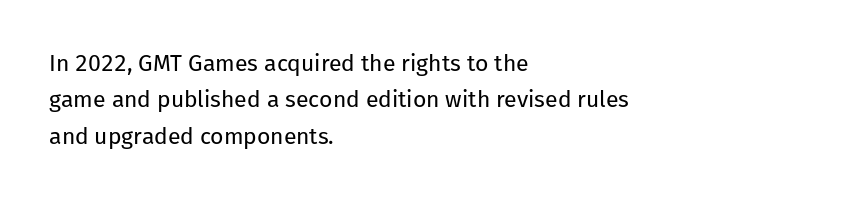
The image shows 23 px text type, upright; set left-aligned, normal line spacing (1.58x), normal letter spacing, not underlined.
